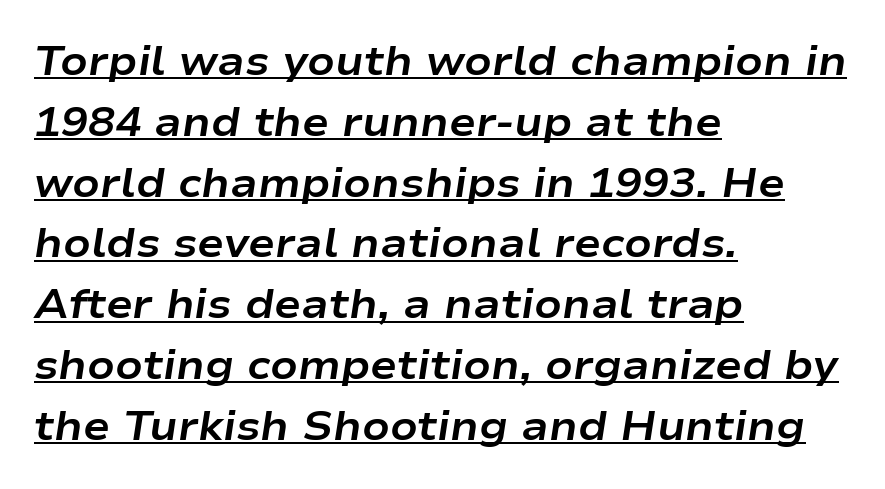
Pretty heavy lettering here — definitely bold. A typesetter would call this zero additional tracking. A rule runs beneath these lines of type. Teacher's note: observe the even left margin — that is flush-left alignment.
